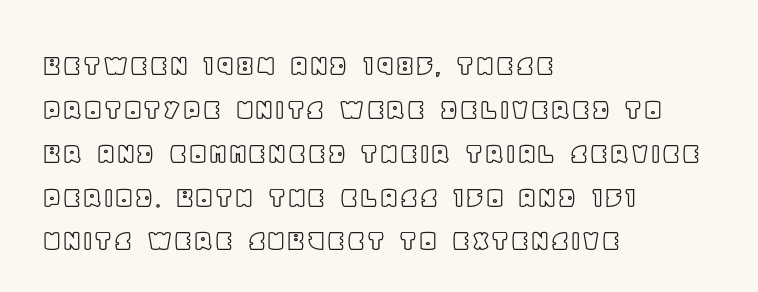
The space directly below the letters is spotless. The horizontal fit of the characters is conventional and even. The letters stand upright; this is a roman face. Typeset ragged right — the left edge is the straight one. A typesetter would call this proportional, since set widths differ per character.
